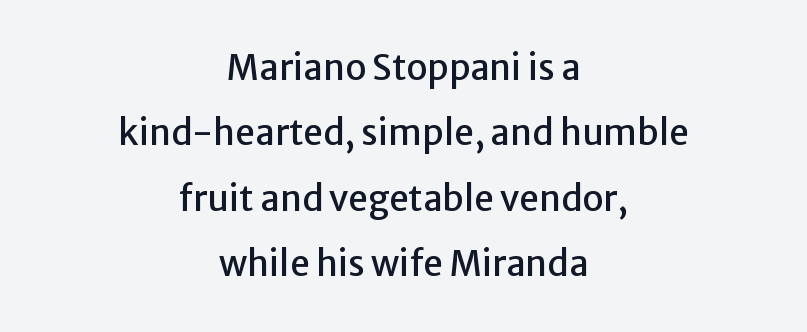
Q: Is the text italic (slanted)? A: No, it is upright.
Q: Is the typeface a serif or a sans-serif typeface? A: Sans-serif.
Q: Is the text underlined? A: No.
Q: How is the paragraph aligned? A: Centered.
Q: Is the spacing between letters normal or unusually wide? A: Normal.
Q: Width (condensed, normal, or wide)? A: Normal.
Q: Stroke contrast? A: Low.
Q: x-height? A: Medium.
Q: Monospaced? A: No.
